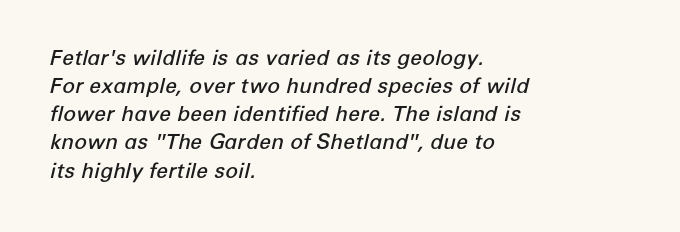
Q: Is the text bold? A: Semi-bold.
Q: Is the text italic (slanted)? A: Yes, it leans right by about 12 degrees.
Q: Is the text underlined? A: No.
Q: How is the paragraph aligned? A: Left-aligned.
Q: Is the spacing between letters normal or unusually wide? A: Normal.
Q: Is the spacing between lines tight, normal or loose? A: Normal.
